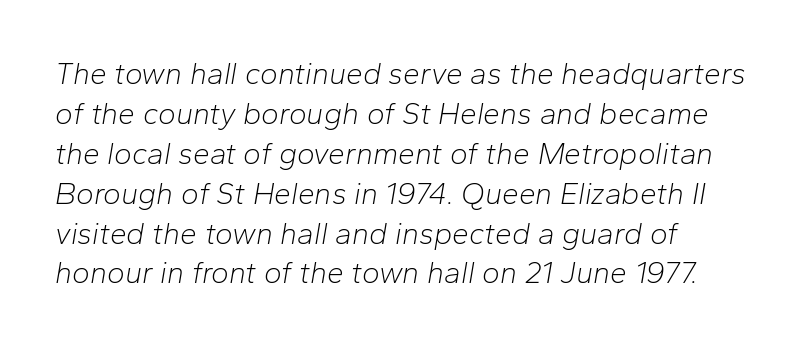
Slant detected: the letters are inclined. Horizontal bands of white between lines are of average thickness. The ragged edge is on the right, which tells us the setting is flush left. The letters sit at their default tracking, neither squeezed nor spread.
